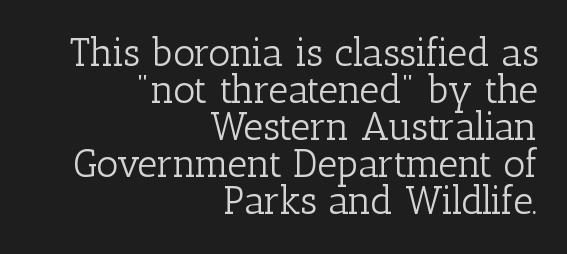
{"serif": "yes", "italic": "no", "bold": "no", "weight": "light", "width": "normal", "stroke_contrast": "low", "x_height": "medium", "monospaced": "no", "underline": "no", "align": "right", "line_spacing": "tight", "line_spacing_ratio": 0.95, "letter_spacing": "normal", "letter_spacing_em": 0.0, "glyph_px": 39}
